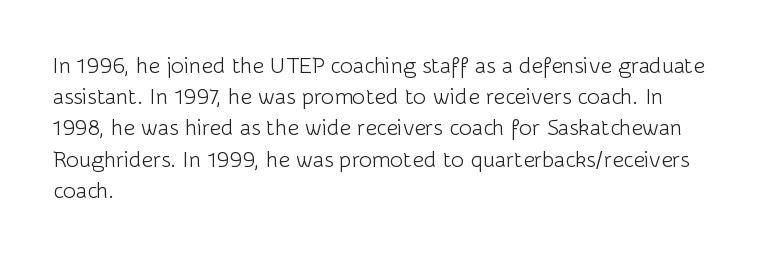
The image shows 22 px text type, upright; set left-aligned, normal line spacing (1.42x), normal letter spacing, not underlined.
